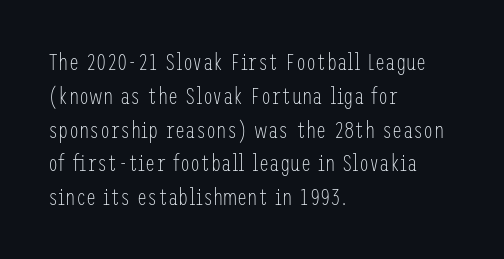
Just letters on the line, the space beneath them empty. Evenly set lines give the paragraph a standard silhouette. Heft: none added — not bold. Notice how the passage keeps a crisp vertical edge on the left only. No extra tracking has been applied to these lines. A roman cut, with each character standing at attention.
